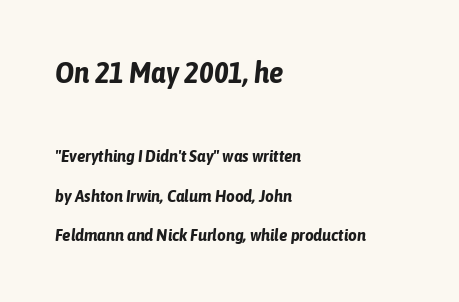
Q: Is the text bold? A: Yes.
Q: Is the text italic (slanted)? A: Yes, it leans right by about 6 degrees.
Q: Is the text underlined? A: No.
Q: How is the paragraph aligned? A: Left-aligned.
Q: Is the spacing between letters normal or unusually wide? A: Normal.
Q: Is the spacing between lines tight, normal or loose? A: Loose.
Q: Which block of text is set in a larger size, the first (top) or the second (bottom)? A: The first (top) one.
Q: Width (condensed, normal, or wide)? A: Condensed.
Q: Stroke contrast? A: Low.
Q: x-height? A: Medium.
Q: Monospaced? A: No.
